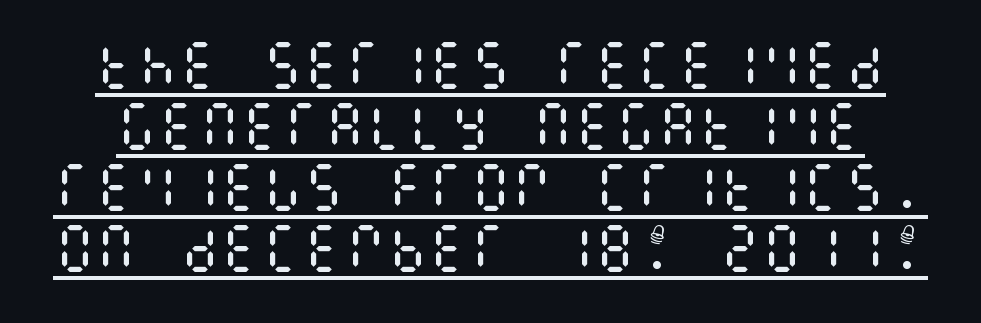
The image shows 52 px regular-weight, condensed type, upright; set line spacing 1.17x, normal letter spacing, underlined; medium stroke contrast and a large x-height.
